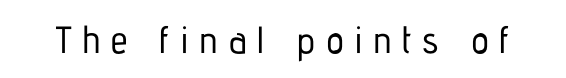
The image shows 38 px condensed sans-serif type, upright; set unusually wide letter spacing (+0.27 em), not underlined; low stroke contrast and a medium x-height.
